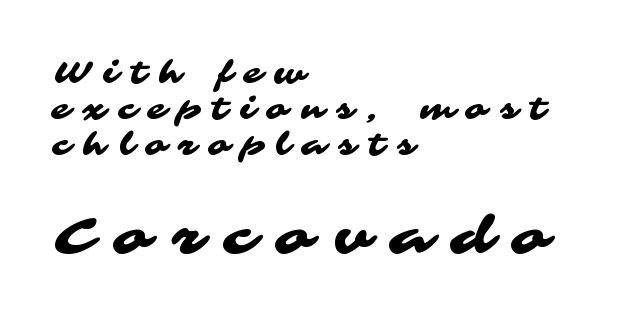
Q: Is the typeface a serif or a sans-serif typeface? A: Sans-serif.
Q: Is the text underlined? A: No.
Q: How is the paragraph aligned? A: Left-aligned.
Q: Is the spacing between letters normal or unusually wide? A: Unusually wide.
Q: Which block of text is set in a larger size, the first (top) or the second (bottom)? A: The second (bottom) one.
Q: Width (condensed, normal, or wide)? A: Wide.
Q: Stroke contrast? A: Medium.
Q: x-height? A: Medium.
Q: Monospaced? A: No.
